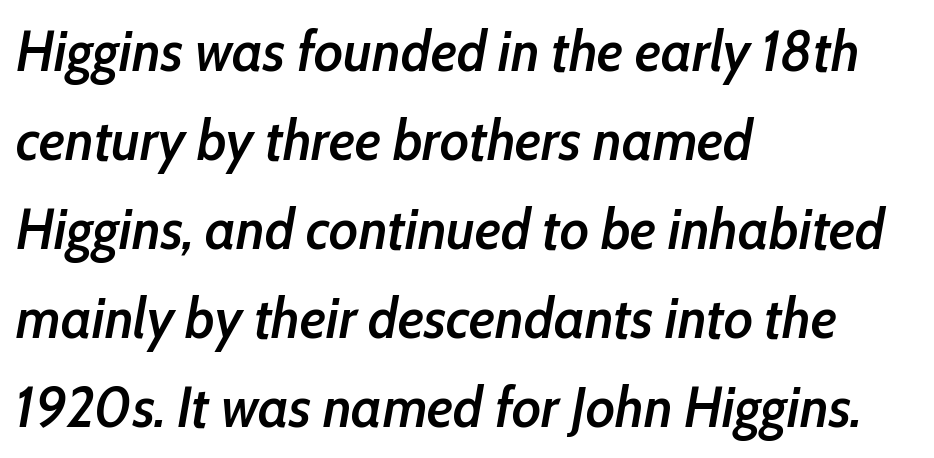
Q: Is the text bold? A: Semi-bold.
Q: Is the text italic (slanted)? A: Yes, it leans right by about 10 degrees.
Q: Is the text underlined? A: No.
Q: How is the paragraph aligned? A: Left-aligned.
Q: Is the spacing between letters normal or unusually wide? A: Normal.
Q: Is the spacing between lines tight, normal or loose? A: Normal.
Q: Width (condensed, normal, or wide)? A: Condensed.
Q: Stroke contrast? A: Low.
Q: x-height? A: Medium.
Q: Monospaced? A: No.
